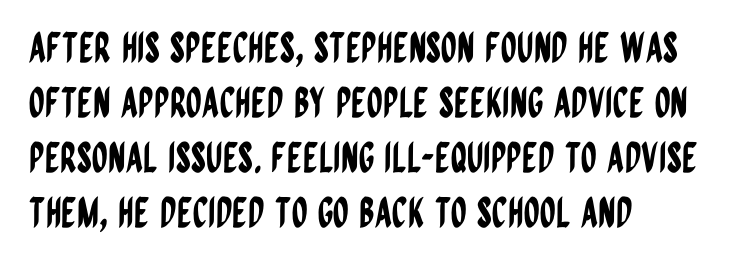
Glyph-to-glyph distance matches everyday printed text. The passage is arranged the way most books set body copy — flush left. Think of a printed novel: that variable character pitch is what you see here. This rendering features lettering with no underline.
